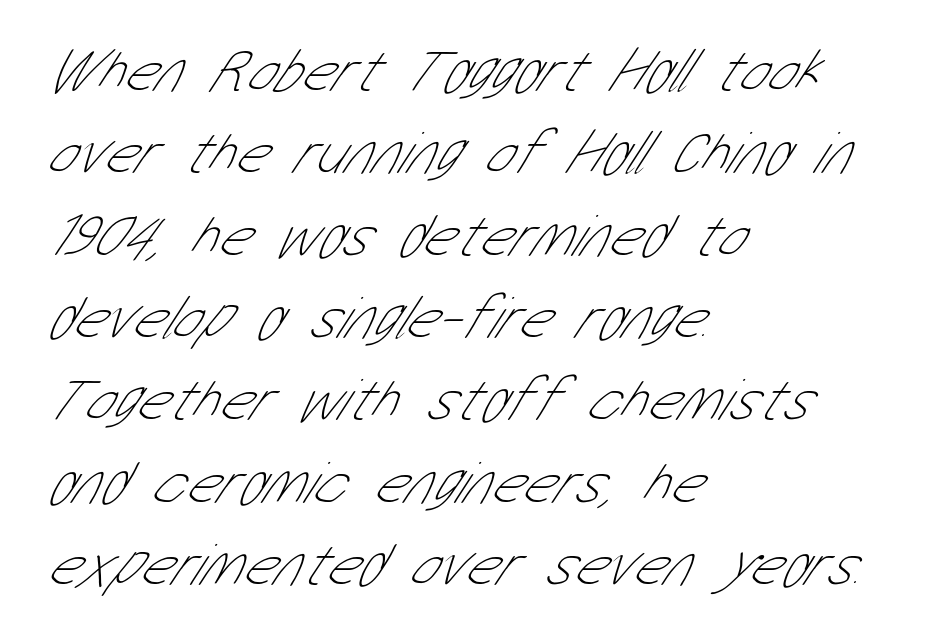
The image shows 61 px thin, condensed sans-serif type; set left-aligned, normal line spacing (1.35x), normal letter spacing, not underlined; low stroke contrast and a medium x-height.
